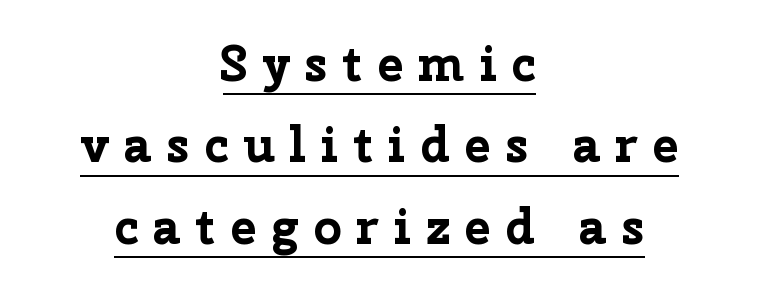
A typesetter would call this proportional, since set widths differ per character. Notice how the passage keeps no hard edge, just a central spine. Reading down the column, the eye jumps a familiar distance to each next line. The glyphs have the mass of a bold cut. Nothing sits at the stroke ends, so this counts as sans-serif. Quick note: underline on.
